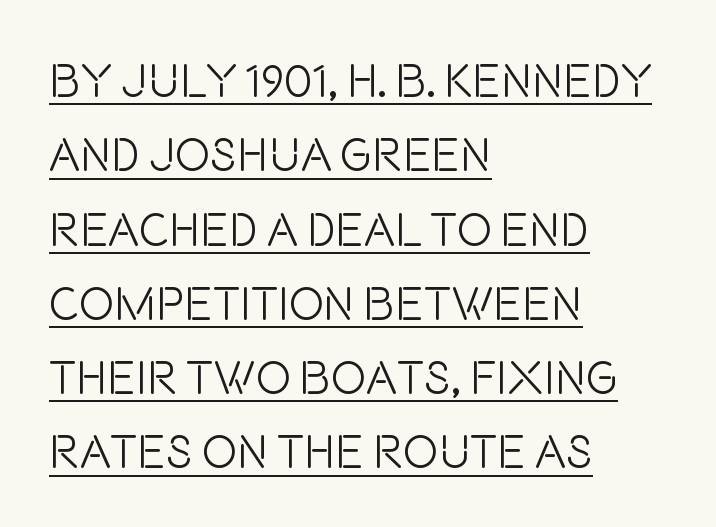
{"serif": "no", "italic": "no", "bold": "no", "weight": "light", "width": "condensed", "stroke_contrast": "low", "x_height": "large", "monospaced": "no", "underline": "yes", "align": "left", "line_spacing": "normal", "line_spacing_ratio": 1.58, "letter_spacing": "normal", "letter_spacing_em": 0.0, "glyph_px": 47}
